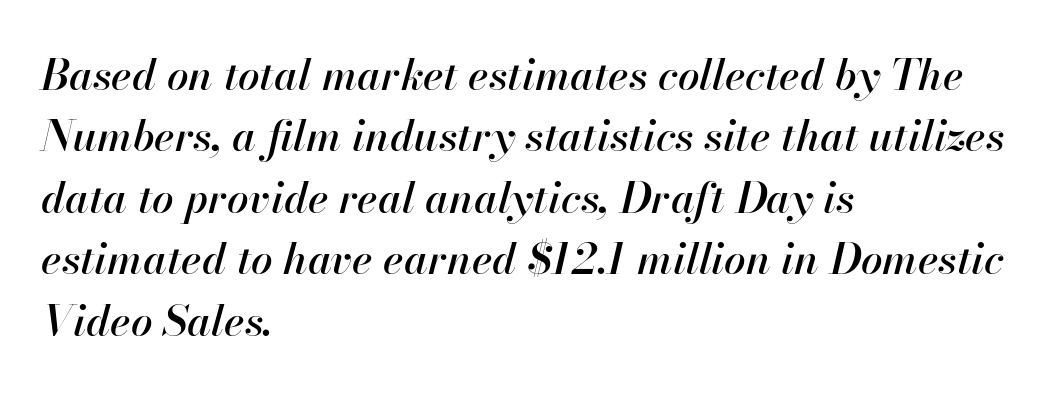
{"italic": "yes", "lean": "right", "slant_degrees": 13, "width": "normal", "stroke_contrast": "high", "x_height": "small", "monospaced": "no", "underline": "no", "align": "left", "line_spacing": "normal", "line_spacing_ratio": 1.43, "letter_spacing": "normal", "letter_spacing_em": 0.0, "glyph_px": 43}
